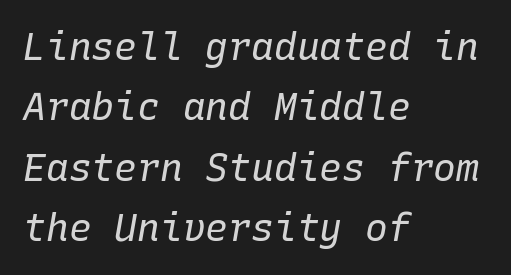
The image shows 38 px regular-weight type, italic (leaning right), monospaced; set left-aligned, normal line spacing (1.59x), normal letter spacing, not underlined; low stroke contrast and a medium x-height.
